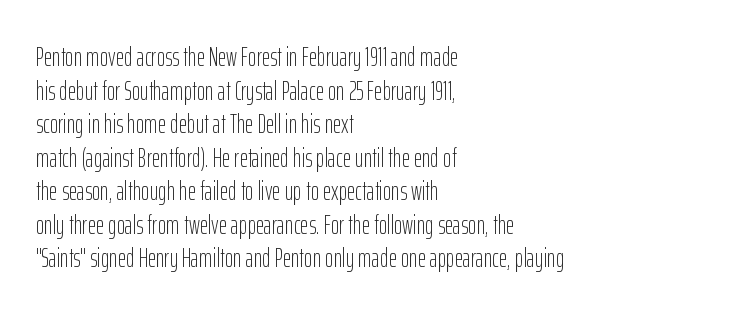
Interline gaps are of average width in this sample. In terms of posture, this sample is upright. Teacher's note: observe the even left margin — that is flush-left alignment. The cut favours lightness, reaching ordinary text weight at its darkest.
